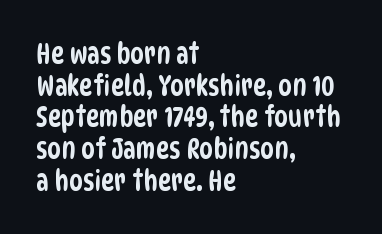
Each letter's strokes conclude bluntly, with no projecting serifs. Horizontal alignment here is leftward, the default for most running prose. Each letter keeps its own natural width here, so spacing adapts to shape. This sample uses plain, unmodified letter spacing. The strip under each line holds only bare page. Line spacing here is tight.
